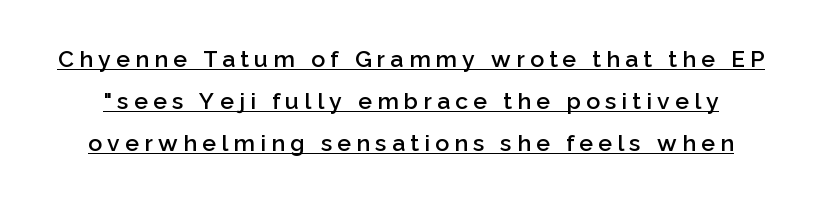
{"italic": "no", "bold": "semi", "underline": "yes", "line_spacing_ratio": 1.83, "letter_spacing": "wide", "letter_spacing_em": 0.23, "glyph_px": 23}
